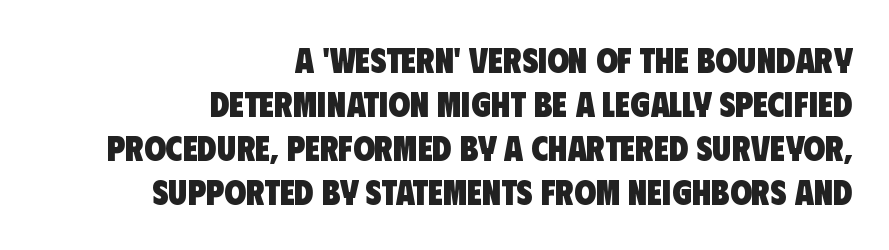
Q: Is the text bold? A: Yes.
Q: Is the typeface a serif or a sans-serif typeface? A: Sans-serif.
Q: Is the text underlined? A: No.
Q: How is the paragraph aligned? A: Right-aligned.
Q: Is the spacing between letters normal or unusually wide? A: Normal.
Q: Is the spacing between lines tight, normal or loose? A: Normal.
Q: Width (condensed, normal, or wide)? A: Condensed.
Q: Stroke contrast? A: Low.
Q: x-height? A: Large.
Q: Monospaced? A: No.
